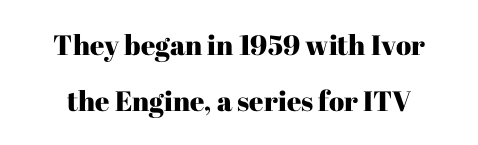
When letters stand straight like this, we call the style roman or upright. The letters advance in unequal steps, a hallmark of proportional type. What stands out about the letter spacing? Nothing — it is the standard amount. This rendering employs a face with finishing strokes, i.e., a serif. The strip under each line holds only bare page.
